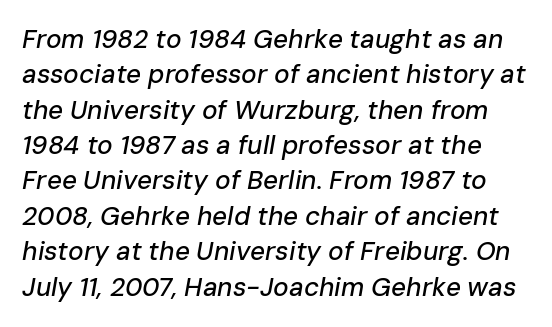
The typography opts for an oblique posture over an upright one. The words here are not underlined. What stands out about the letter spacing? Nothing — it is the standard amount. What's the leading like? Ordinary, nothing unusual.
